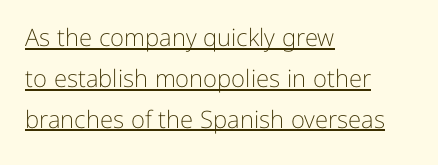
The image shows 24 px text type, upright; set left-aligned, normal line spacing (1.7x), normal letter spacing, underlined.
